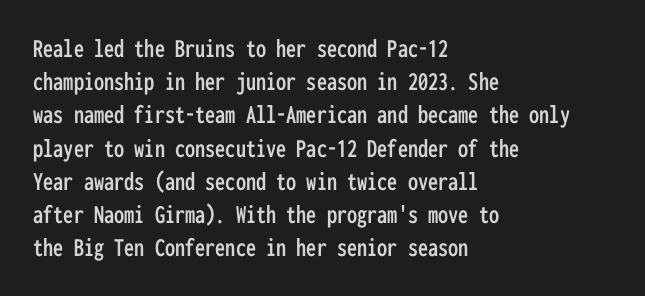
The image shows 27 px text type, upright; set left-aligned, line spacing 1.23x, normal letter spacing, not underlined.
